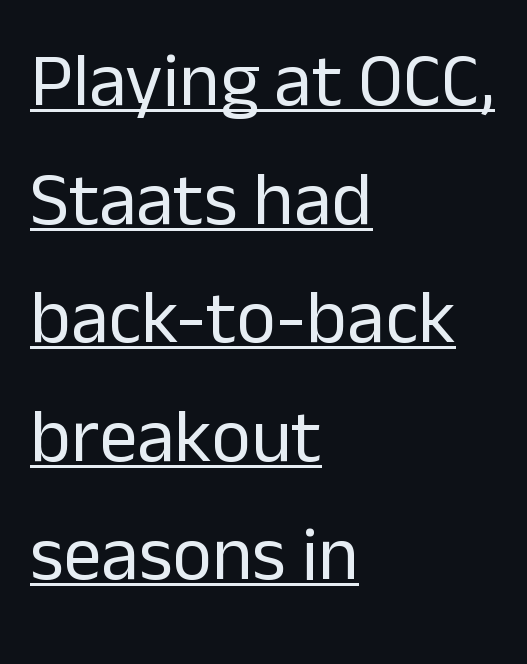
Q: Is the text bold? A: No.
Q: Is the text italic (slanted)? A: No, it is upright.
Q: Is the typeface a serif or a sans-serif typeface? A: Sans-serif.
Q: Is the text underlined? A: Yes.
Q: How is the paragraph aligned? A: Left-aligned.
Q: Is the spacing between letters normal or unusually wide? A: Normal.
Q: Is the spacing between lines tight, normal or loose? A: Normal.
Q: Width (condensed, normal, or wide)? A: Normal.
Q: Stroke contrast? A: Low.
Q: x-height? A: Medium.
Q: Monospaced? A: No.
